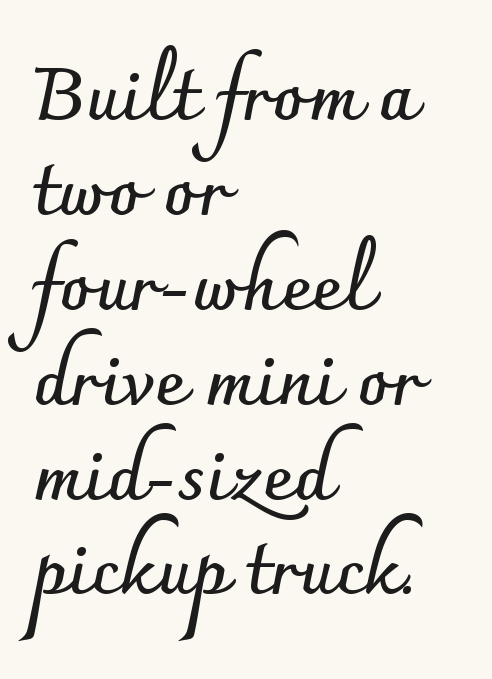
{"serif": "no", "bold": "yes", "weight": "semibold", "width": "normal", "stroke_contrast": "low", "x_height": "small", "monospaced": "no", "underline": "no", "align": "left", "line_spacing": "normal", "line_spacing_ratio": 1.3, "letter_spacing": "normal", "letter_spacing_em": 0.0, "glyph_px": 73}
